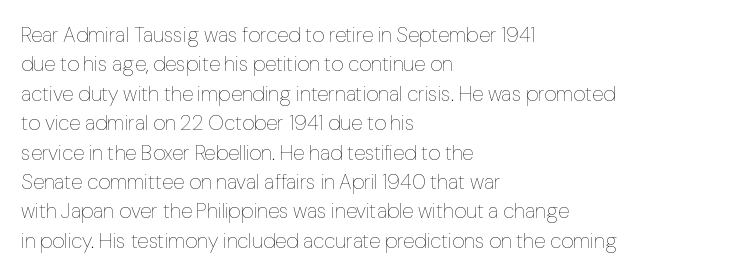
The image shows 21 px text type, upright; set left-aligned, normal line spacing (1.4x), normal letter spacing, not underlined.
